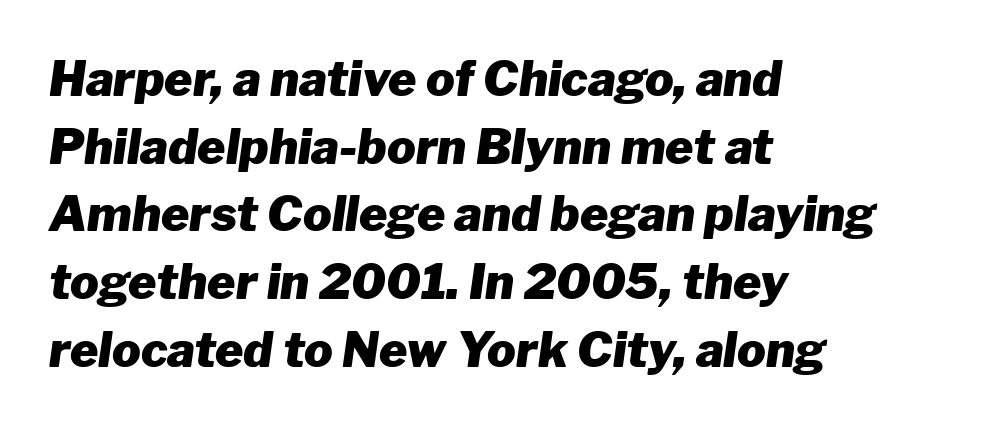
The lettering tilts uniformly, giving the passage an italic look. The area under the type is left untouched. The lines are quadded left. Caption: bold face, heavy strokes. Leading: standard. Character widths vary here, with narrow letters taking less room than wide ones.
